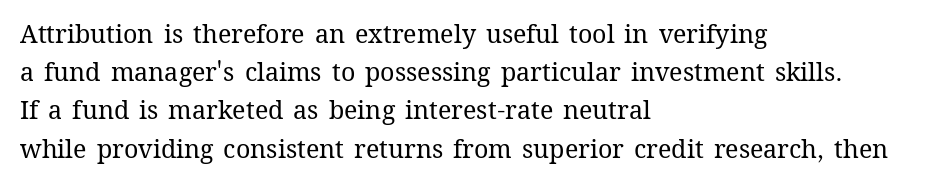
{"italic": "no", "bold": "no", "underline": "no", "align": "left", "line_spacing": "normal", "line_spacing_ratio": 1.53, "letter_spacing": "normal", "letter_spacing_em": 0.0, "glyph_px": 25}
